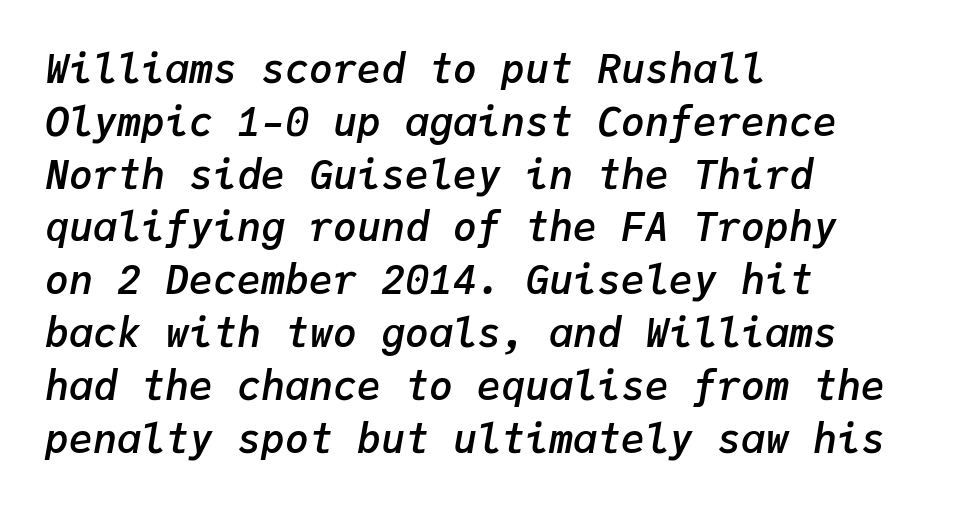
{"italic": "yes", "lean": "right", "slant_degrees": 9, "bold": "semi", "weight": "semibold", "width": "normal", "stroke_contrast": "low", "x_height": "medium", "monospaced": "yes", "underline": "no", "align": "left", "line_spacing": "normal", "line_spacing_ratio": 1.32, "letter_spacing": "normal", "letter_spacing_em": 0.0, "glyph_px": 40}
